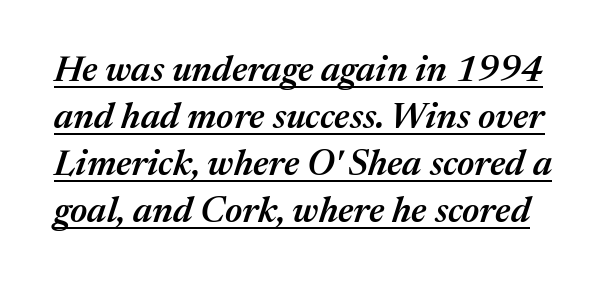
Firm but not heavy-handed strokes: this text is semibold. Descenders here cross a horizontal rule under the line. Each letter keeps its own natural width here, so spacing adapts to shape. Would a proofreader flag this as italicized? Yes. In terms of letterspacing, this is plain default setting.
